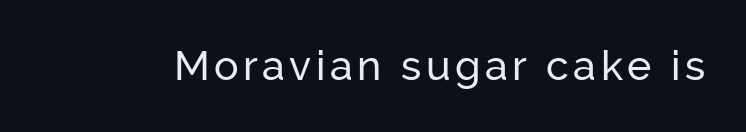
The image shows 41 px sans-serif type, upright; set not underlined; low stroke contrast and a medium x-height.
